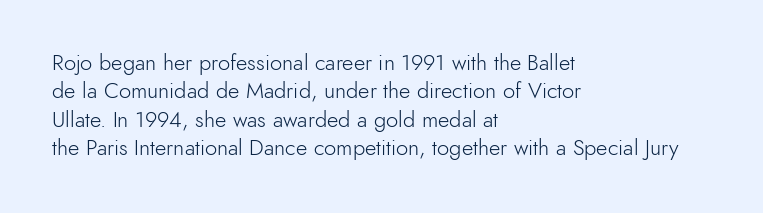
Q: Is the text bold? A: No.
Q: Is the text italic (slanted)? A: No, it is upright.
Q: Is the text underlined? A: No.
Q: How is the paragraph aligned? A: Left-aligned.
Q: Is the spacing between letters normal or unusually wide? A: Normal.
Q: Is the spacing between lines tight, normal or loose? A: Normal.
